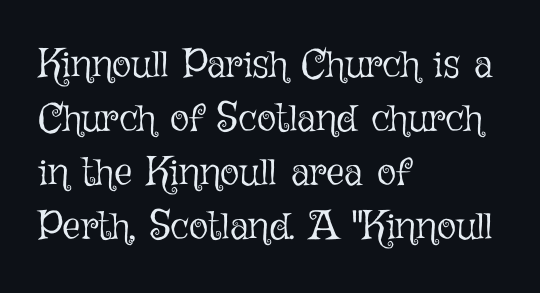
{"italic": "no", "bold": "no", "weight": "light", "width": "normal", "stroke_contrast": "low", "x_height": "medium", "monospaced": "no", "underline": "no", "align": "left", "line_spacing": "normal", "line_spacing_ratio": 1.35, "letter_spacing": "normal", "letter_spacing_em": 0.0, "glyph_px": 40}
